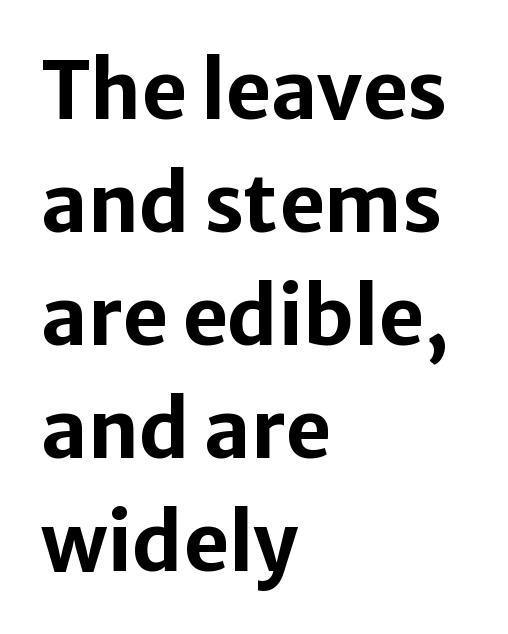
How heavy is the stroke? Heavy — this is a bold. The letters advance in unequal steps, a hallmark of proportional type. Check where the strokes stop: nothing finishes them off — pure sans. The lettering stays uniformly vertical, giving the passage a roman look. One glance says typical: line gaps are just what's usual.
